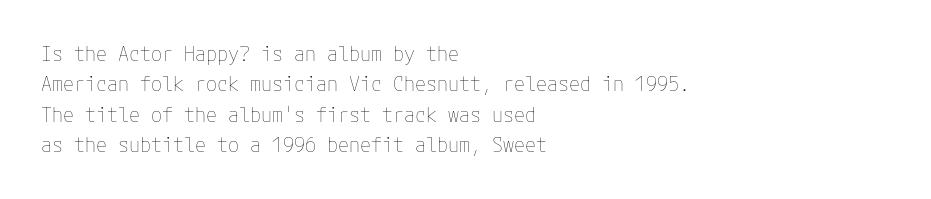
The image shows 20 px text type, upright; set left-aligned, normal line spacing (1.52x), normal letter spacing, not underlined.
